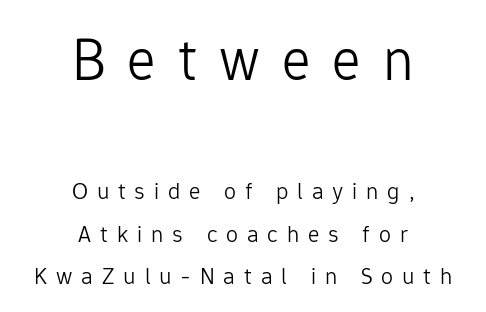
The passage shown begins with its larger block and ends with its smaller one. Neither beginnings nor endings align; midpoints do. No heavy texture on the line: the type isn't bold. Proportional: the letters do not fall into vertical columns. Stroke terminals: plain, sans-serif.
